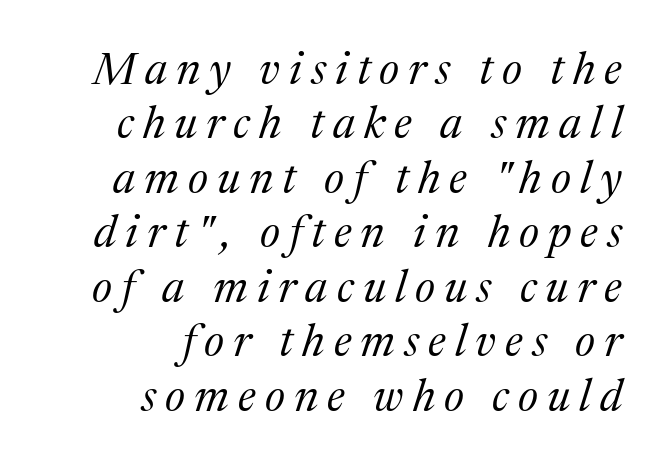
{"serif": "yes", "italic": "yes", "lean": "right", "slant_degrees": 17, "bold": "no", "weight": "regular", "width": "normal", "stroke_contrast": "medium", "x_height": "medium", "monospaced": "no", "underline": "no", "align": "right", "line_spacing_ratio": 1.21, "letter_spacing": "wide", "letter_spacing_em": 0.2, "glyph_px": 45}
